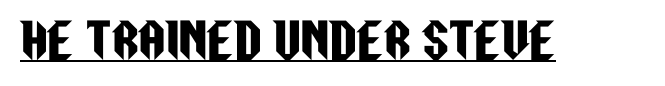
Tall strokes in this sample are plumb rather than angled. Note the varied advance widths — an 'i' is clearly narrower than an 'm'. Each line of the rendering has a horizontal stroke beneath the glyphs. Words appear dense and cohesive because spacing is normal. Font category for this specimen: sans-serif.
